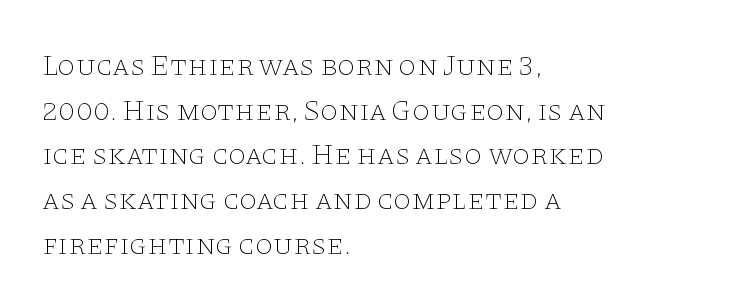
Designer's note — italics off, roman on. A normal amount of white space separates one row of letters from the next. Only glyphs here, with clear space below each row. Each stroke keeps to a modest, everyday thickness or less. The ragged edge is on the right, which tells us the setting is flush left.
